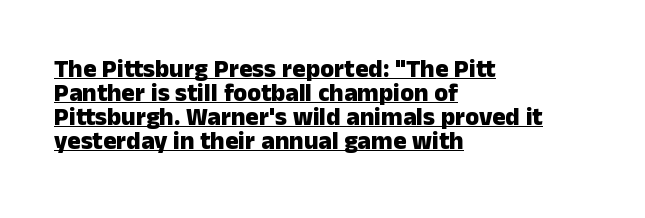
Q: Is the text bold? A: Yes.
Q: Is the text italic (slanted)? A: No, it is upright.
Q: Is the text underlined? A: Yes.
Q: How is the paragraph aligned? A: Left-aligned.
Q: Is the spacing between letters normal or unusually wide? A: Normal.
Q: Is the spacing between lines tight, normal or loose? A: Tight.
